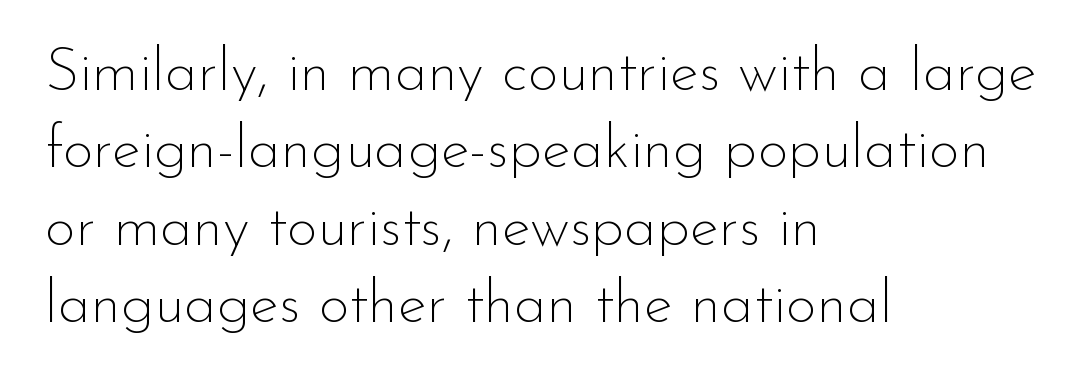
The image shows 60 px thin sans-serif type, upright; set left-aligned, normal line spacing (1.29x), normal letter spacing, not underlined; low stroke contrast and a small x-height.
